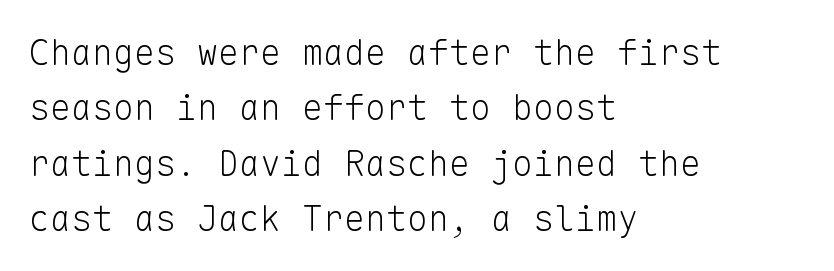
{"serif": "no", "italic": "no", "bold": "no", "weight": "light", "width": "normal", "stroke_contrast": "low", "x_height": "medium", "monospaced": "yes", "underline": "no", "align": "left", "line_spacing": "normal", "line_spacing_ratio": 1.58, "letter_spacing": "normal", "letter_spacing_em": 0.0, "glyph_px": 35}
